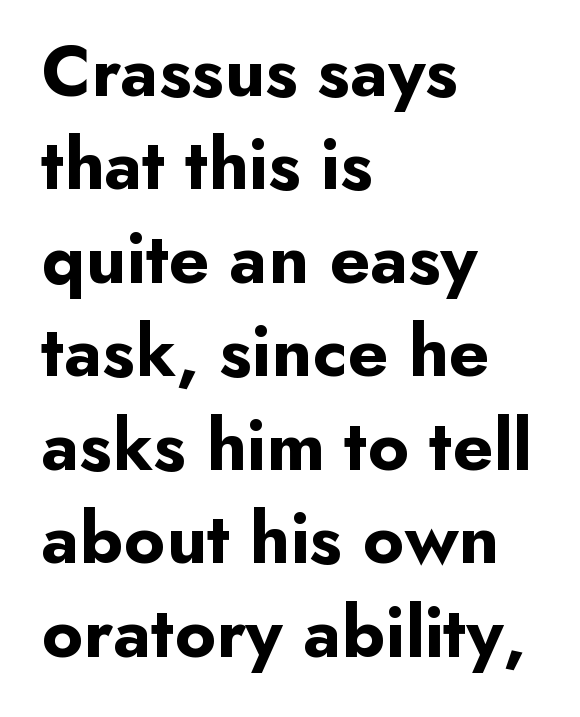
Q: Is the text bold? A: Yes.
Q: Is the text italic (slanted)? A: No, it is upright.
Q: Is the typeface a serif or a sans-serif typeface? A: Sans-serif.
Q: Is the text underlined? A: No.
Q: How is the paragraph aligned? A: Left-aligned.
Q: Is the spacing between letters normal or unusually wide? A: Normal.
Q: Is the spacing between lines tight, normal or loose? A: Normal.
Q: Width (condensed, normal, or wide)? A: Normal.
Q: Stroke contrast? A: Low.
Q: x-height? A: Small.
Q: Monospaced? A: No.
